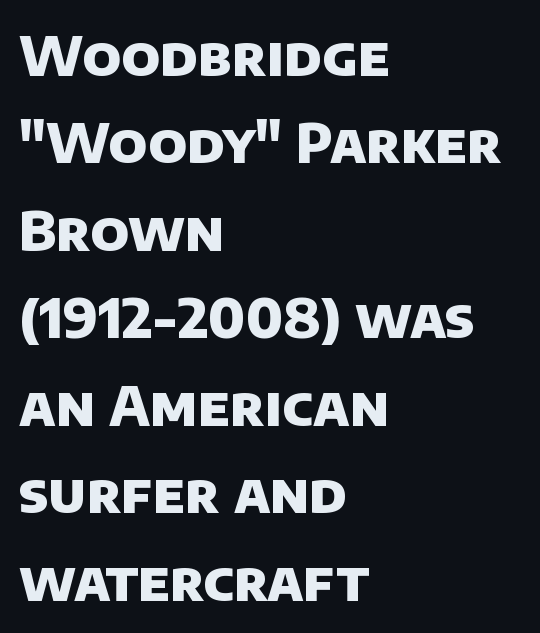
Q: Is the text bold? A: Yes.
Q: Is the typeface a serif or a sans-serif typeface? A: Sans-serif.
Q: Is the text underlined? A: No.
Q: How is the paragraph aligned? A: Left-aligned.
Q: Is the spacing between letters normal or unusually wide? A: Normal.
Q: Is the spacing between lines tight, normal or loose? A: Normal.
Q: Width (condensed, normal, or wide)? A: Normal.
Q: Stroke contrast? A: Low.
Q: x-height? A: Large.
Q: Monospaced? A: No.
